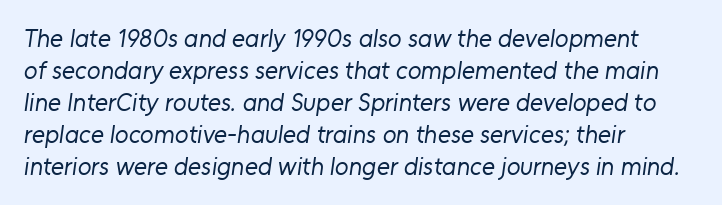
Q: Is the text bold? A: No.
Q: Is the text underlined? A: No.
Q: How is the paragraph aligned? A: Left-aligned.
Q: Is the spacing between letters normal or unusually wide? A: Normal.
Q: Is the spacing between lines tight, normal or loose? A: Normal.
